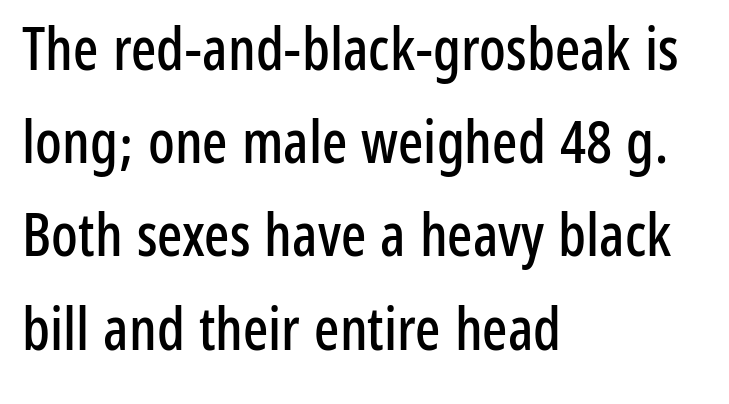
The image shows 59 px condensed sans-serif type, upright; set left-aligned, normal line spacing (1.58x), normal letter spacing, not underlined; low stroke contrast and a medium x-height.
